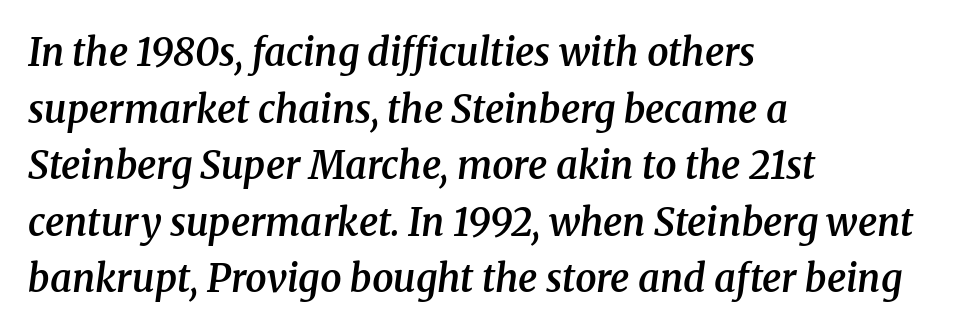
Honestly, there is no underline to notice here at all. Type style note: has serifs. Strokes here are thickened, but only to semibold level. Successive baselines arrive at the customary interval.
